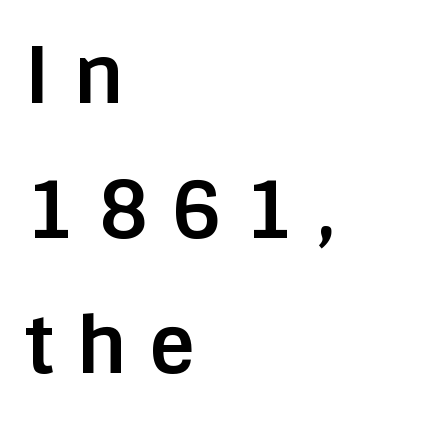
Q: Is the text bold? A: Yes.
Q: Is the text italic (slanted)? A: No, it is upright.
Q: Is the typeface a serif or a sans-serif typeface? A: Sans-serif.
Q: Is the text underlined? A: No.
Q: How is the paragraph aligned? A: Left-aligned.
Q: Is the spacing between letters normal or unusually wide? A: Unusually wide.
Q: Width (condensed, normal, or wide)? A: Normal.
Q: Stroke contrast? A: Low.
Q: x-height? A: Large.
Q: Monospaced? A: No.
